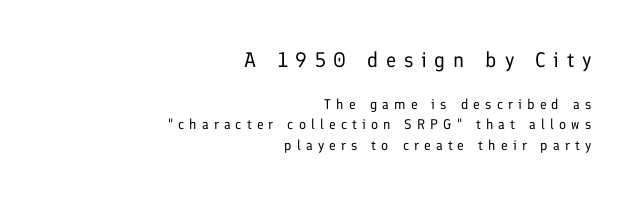
{"italic": "no", "bold": "no", "underline": "no", "align": "right", "line_spacing": "normal", "line_spacing_ratio": 1.47, "letter_spacing": "wide", "letter_spacing_em": 0.37, "larger_block": "first", "size_ratio": 1.5, "glyph_px": 21}
